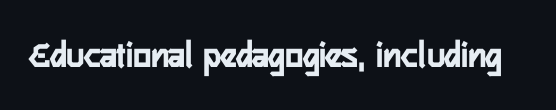
Q: Is the text bold? A: Yes.
Q: Is the text italic (slanted)? A: No, it is upright.
Q: Is the typeface a serif or a sans-serif typeface? A: Sans-serif.
Q: Is the text underlined? A: No.
Q: Is the spacing between letters normal or unusually wide? A: Normal.
Q: Width (condensed, normal, or wide)? A: Condensed.
Q: Stroke contrast? A: Low.
Q: x-height? A: Medium.
Q: Monospaced? A: No.
